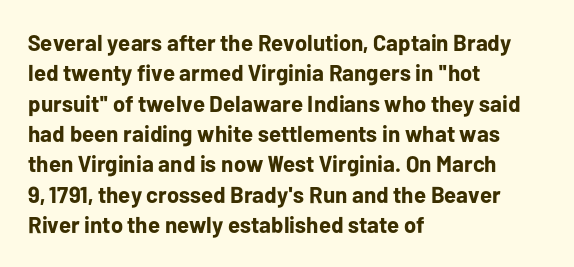
{"italic": "no", "bold": "yes", "underline": "no", "align": "left", "line_spacing": "normal", "line_spacing_ratio": 1.32, "letter_spacing": "normal", "letter_spacing_em": 0.0, "glyph_px": 23}
